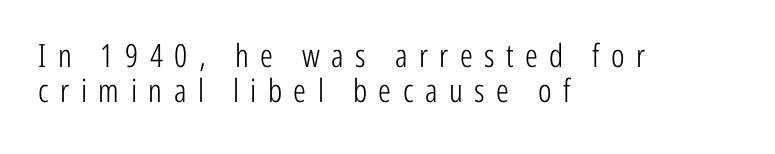
The strokes are not fattened; the text isn't bold. The typography opts for an upright posture over an oblique one. Just letters on the line, the space beneath them empty. These lines huddle together more closely than default settings would place them. Does the copy run flush right? No — it runs flush left. Proportional: the letters do not fall into vertical columns.
